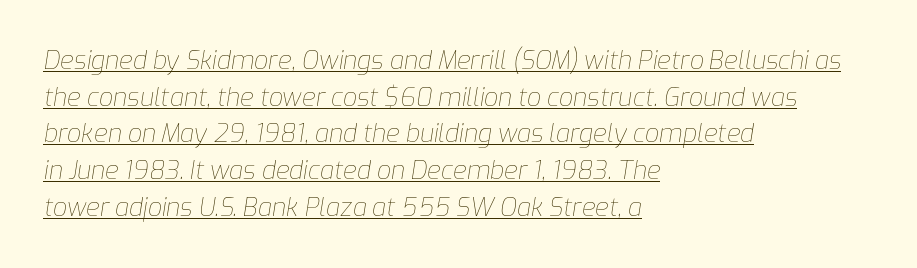
{"italic": "yes", "lean": "right", "slant_degrees": 9, "bold": "no", "underline": "yes", "align": "left", "line_spacing": "normal", "line_spacing_ratio": 1.47, "letter_spacing": "normal", "letter_spacing_em": 0.0, "glyph_px": 25}
